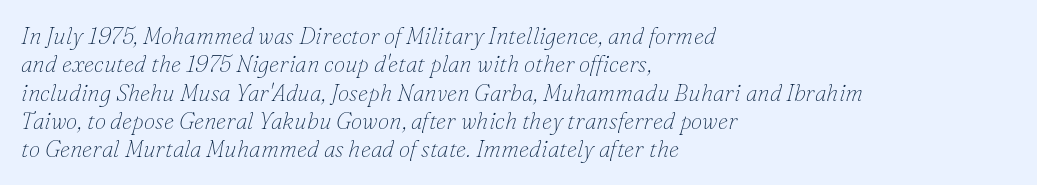
{"italic": "yes", "lean": "right", "slant_degrees": 16, "bold": "no", "underline": "no", "align": "left", "line_spacing_ratio": 1.23, "letter_spacing": "normal", "letter_spacing_em": 0.0, "glyph_px": 23}
